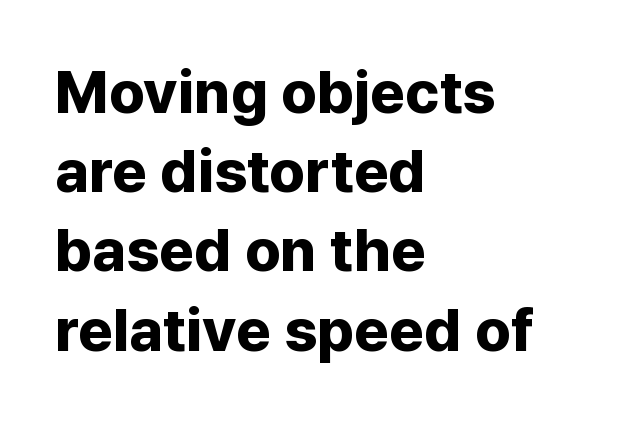
{"serif": "no", "italic": "no", "bold": "yes", "weight": "bold", "width": "normal", "stroke_contrast": "low", "x_height": "medium", "monospaced": "no", "underline": "no", "align": "left", "line_spacing": "normal", "line_spacing_ratio": 1.32, "letter_spacing": "normal", "letter_spacing_em": 0.0, "glyph_px": 60}
